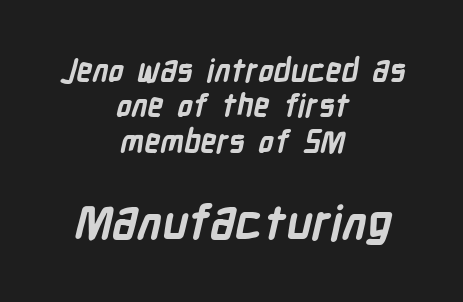
Q: Is the text bold? A: Yes.
Q: Is the typeface a serif or a sans-serif typeface? A: Sans-serif.
Q: Is the text underlined? A: No.
Q: How is the paragraph aligned? A: Centered.
Q: Is the spacing between letters normal or unusually wide? A: Normal.
Q: Is the spacing between lines tight, normal or loose? A: Tight.
Q: Which block of text is set in a larger size, the first (top) or the second (bottom)? A: The second (bottom) one.
Q: Width (condensed, normal, or wide)? A: Condensed.
Q: Stroke contrast? A: Low.
Q: x-height? A: Medium.
Q: Monospaced? A: No.
